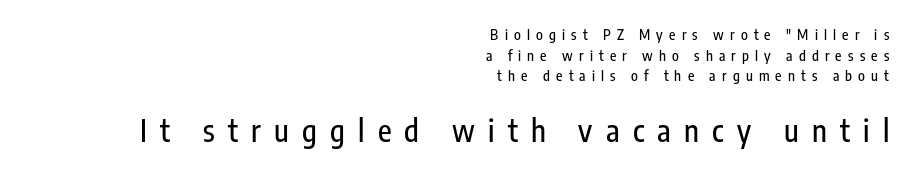
The image shows 30 px condensed sans-serif type, upright; set right-aligned, normal line spacing (1.47x), unusually wide letter spacing (+0.44 em), not underlined; the second (bottom) block is 2.14x larger; low stroke contrast and a medium x-height.
